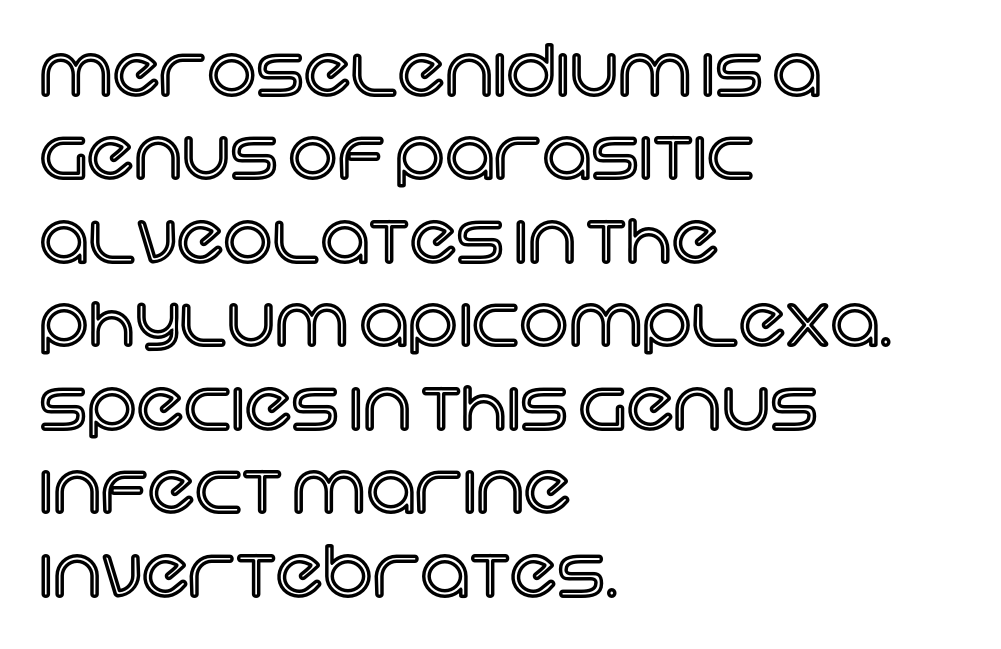
Q: Is the text italic (slanted)? A: No, it is upright.
Q: Is the text underlined? A: No.
Q: How is the paragraph aligned? A: Left-aligned.
Q: Is the spacing between letters normal or unusually wide? A: Normal.
Q: Width (condensed, normal, or wide)? A: Normal.
Q: x-height? A: Large.
Q: Monospaced? A: No.
